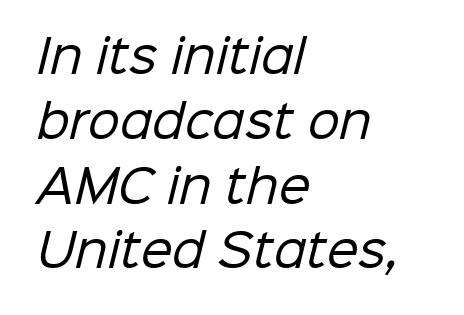
Q: Is the text bold? A: No.
Q: Is the typeface a serif or a sans-serif typeface? A: Sans-serif.
Q: Is the text underlined? A: No.
Q: How is the paragraph aligned? A: Left-aligned.
Q: Is the spacing between letters normal or unusually wide? A: Normal.
Q: Is the spacing between lines tight, normal or loose? A: Normal.
Q: Width (condensed, normal, or wide)? A: Normal.
Q: Stroke contrast? A: Low.
Q: x-height? A: Medium.
Q: Monospaced? A: No.
